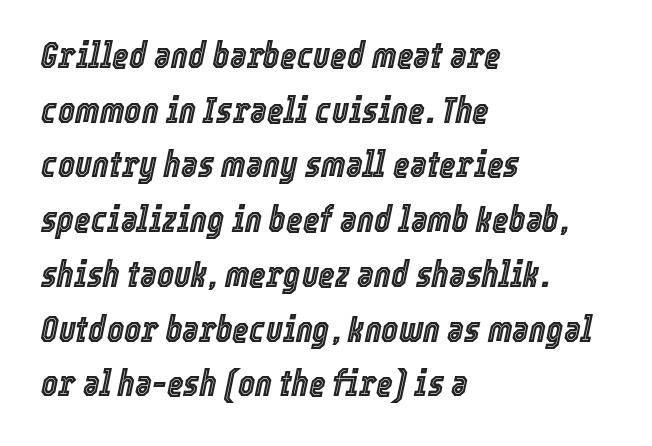
Q: Is the text italic (slanted)? A: Yes, it leans right by about 12 degrees.
Q: Is the text underlined? A: No.
Q: How is the paragraph aligned? A: Left-aligned.
Q: Is the spacing between letters normal or unusually wide? A: Normal.
Q: Is the spacing between lines tight, normal or loose? A: Normal.
Q: Width (condensed, normal, or wide)? A: Condensed.
Q: x-height? A: Medium.
Q: Monospaced? A: No.
